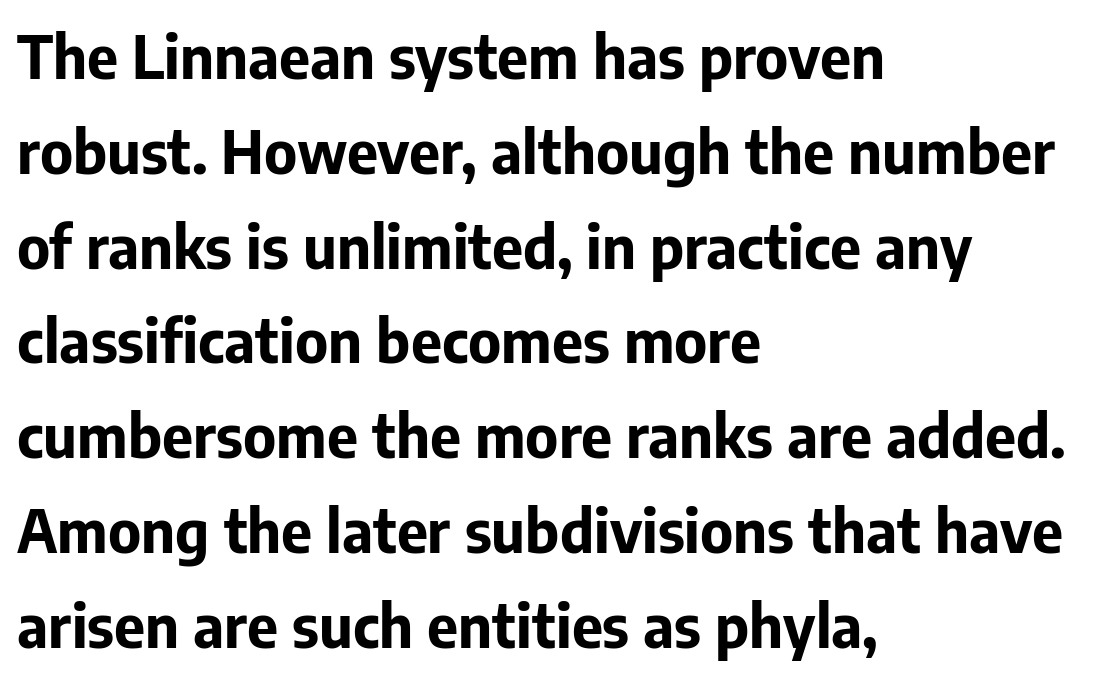
Short note: letters normally spaced. These lines sit exactly where default settings would place them. This is the regular roman posture of the typeface. The face used here is proportionally spaced, like ordinary book or web type. Nope, no serifs anywhere on these letters.
